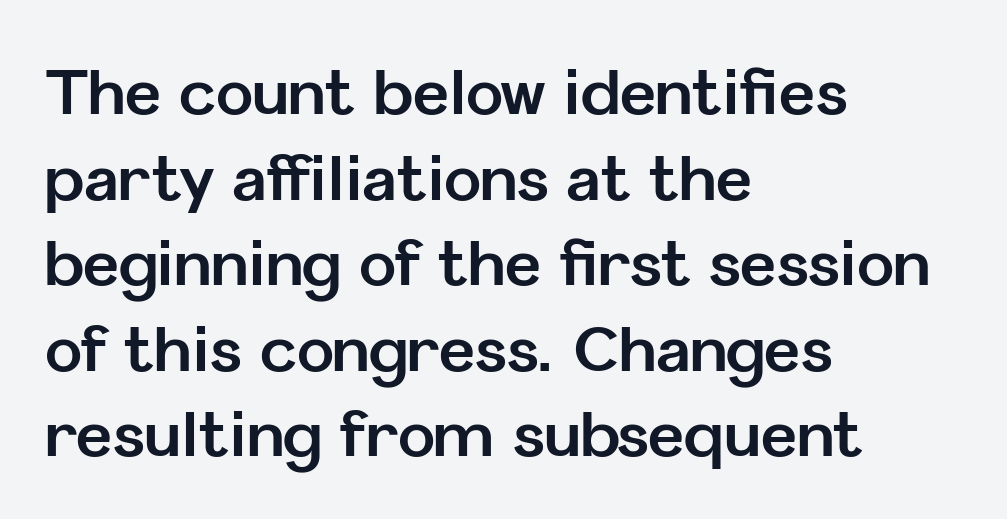
{"serif": "no", "italic": "no", "bold": "yes", "weight": "bold", "width": "normal", "stroke_contrast": "low", "x_height": "medium", "monospaced": "no", "underline": "no", "align": "left", "line_spacing": "normal", "line_spacing_ratio": 1.38, "letter_spacing": "normal", "letter_spacing_em": 0.0, "glyph_px": 62}
